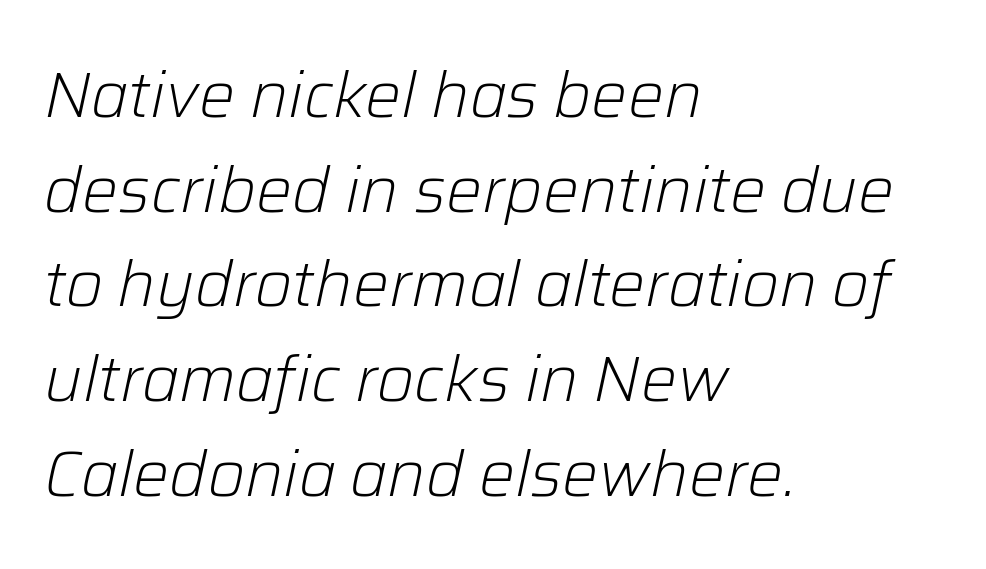
The image shows 64 px light type, italic (leaning right); set left-aligned, normal line spacing (1.48x), normal letter spacing, not underlined; low stroke contrast and a medium x-height.
